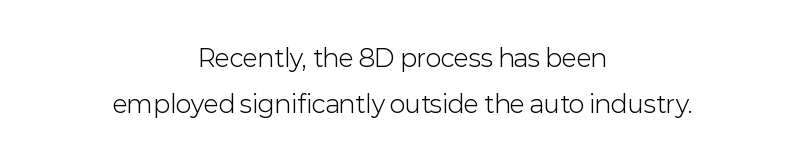
The image shows 24 px text type, upright; set centered, loose line spacing (1.92x), normal letter spacing, not underlined.
